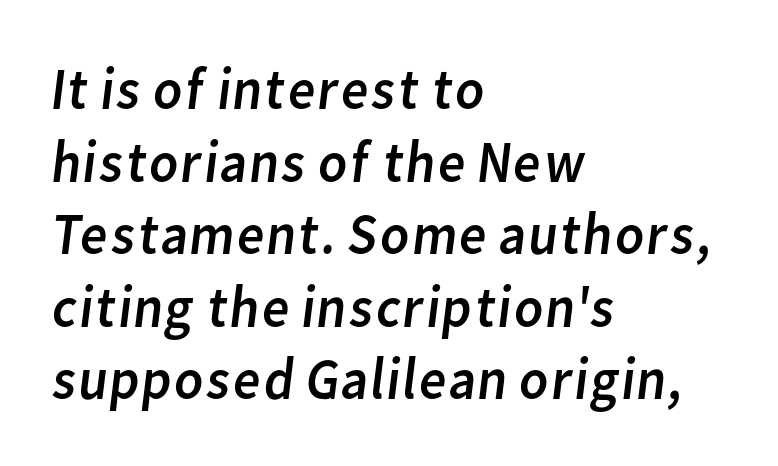
{"serif": "no", "bold": "no", "weight": "regular", "width": "normal", "stroke_contrast": "low", "x_height": "medium", "monospaced": "no", "underline": "no", "align": "left", "line_spacing_ratio": 1.21, "letter_spacing": "normal", "letter_spacing_em": 0.0, "glyph_px": 60}
